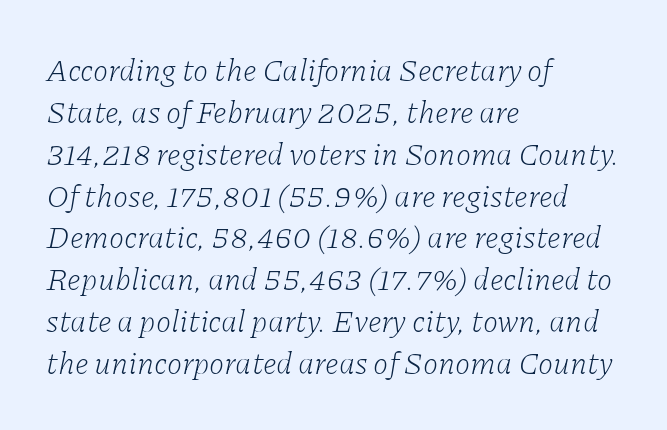
Q: Is the text bold? A: No.
Q: Is the text italic (slanted)? A: Yes, it leans right by about 11 degrees.
Q: Is the typeface a serif or a sans-serif typeface? A: Serif.
Q: Is the text underlined? A: No.
Q: How is the paragraph aligned? A: Left-aligned.
Q: Is the spacing between letters normal or unusually wide? A: Normal.
Q: Is the spacing between lines tight, normal or loose? A: Normal.
Q: Width (condensed, normal, or wide)? A: Normal.
Q: Stroke contrast? A: Low.
Q: x-height? A: Medium.
Q: Monospaced? A: No.
